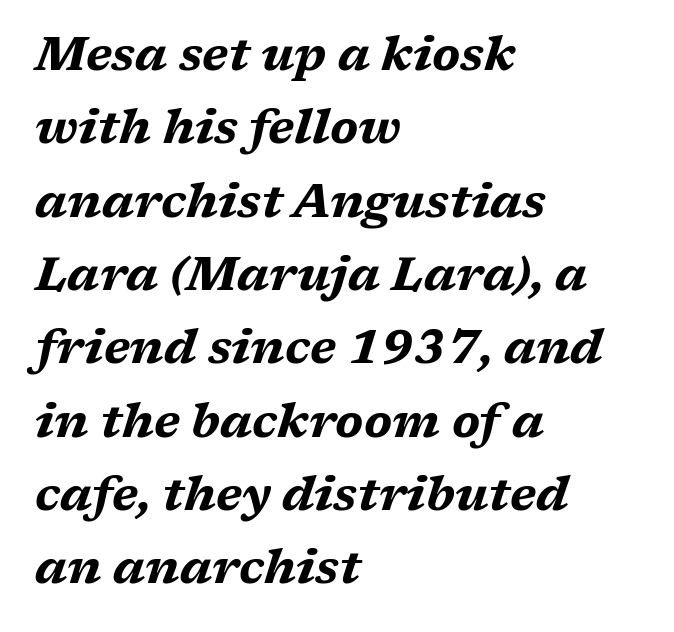
{"italic": "yes", "lean": "right", "slant_degrees": 17, "bold": "yes", "weight": "bold", "width": "wide", "stroke_contrast": "medium", "x_height": "medium", "monospaced": "no", "underline": "no", "align": "left", "line_spacing": "normal", "line_spacing_ratio": 1.56, "letter_spacing": "normal", "letter_spacing_em": 0.0, "glyph_px": 47}
